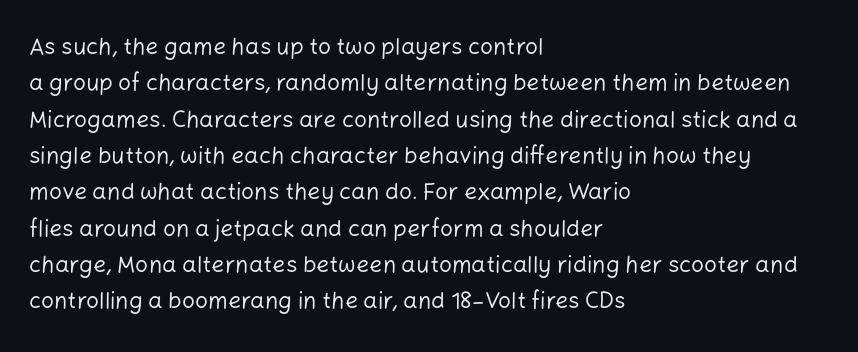
{"italic": "no", "bold": "no", "underline": "no", "align": "left", "line_spacing": "normal", "line_spacing_ratio": 1.58, "letter_spacing": "normal", "letter_spacing_em": 0.0, "glyph_px": 23}
